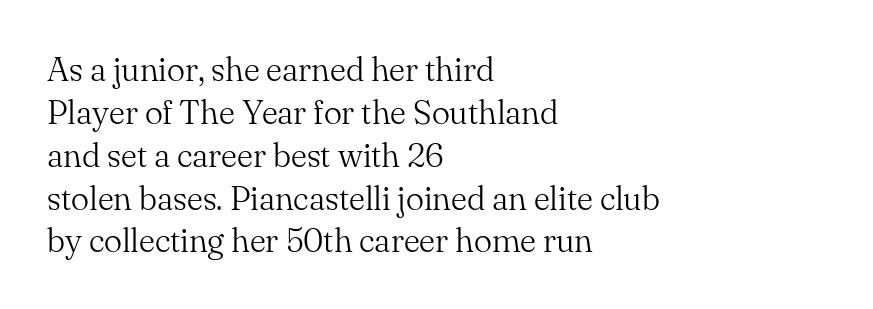
{"serif": "yes", "italic": "no", "bold": "no", "weight": "light", "width": "normal", "stroke_contrast": "medium", "x_height": "small", "monospaced": "no", "underline": "no", "align": "left", "line_spacing": "normal", "line_spacing_ratio": 1.26, "letter_spacing": "normal", "letter_spacing_em": 0.0, "glyph_px": 34}
